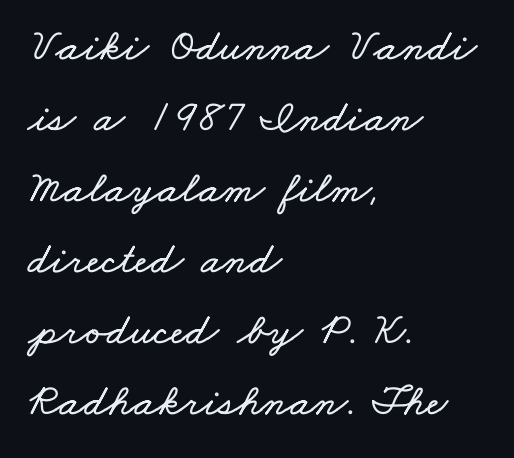
Q: Is the text underlined? A: No.
Q: How is the paragraph aligned? A: Left-aligned.
Q: Is the spacing between letters normal or unusually wide? A: Normal.
Q: Is the spacing between lines tight, normal or loose? A: Normal.
Q: Width (condensed, normal, or wide)? A: Wide.
Q: Stroke contrast? A: Low.
Q: x-height? A: Small.
Q: Monospaced? A: No.
